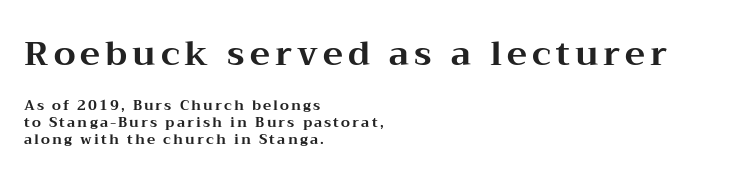
You could not count columns in this text — the font is proportionally spaced. This sample is left-justified, so line endings fall wherever the words run out. Block one is the big one; block two sits smaller underneath. I'd describe the lettering as bold — thick and assertive. A roman cut, with each character standing at attention.
